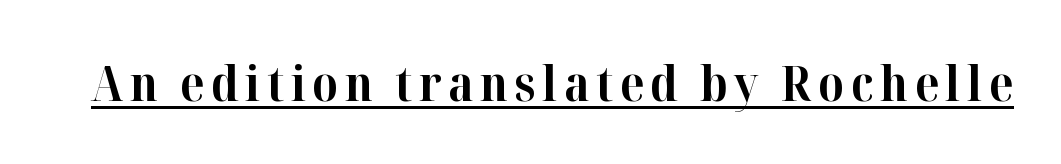
The letters advance in unequal steps, a hallmark of proportional type. The rendering uses a bold face; every stroke is thick and dark. Serifs: yes, visible at the terminals of the letterforms. These lines were composed using upright roman letters. This is underlined copy, the kind a proofreader might mark for attention.
